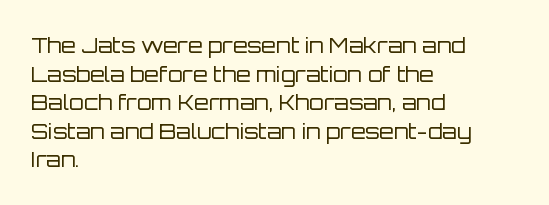
The image shows 21 px text type, upright; set left-aligned, normal line spacing (1.36x), normal letter spacing, not underlined.
